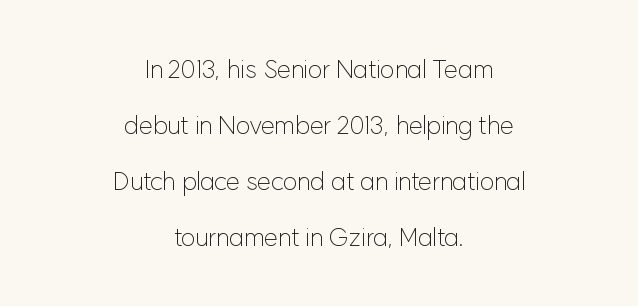
Q: Is the text bold? A: No.
Q: Is the text italic (slanted)? A: No, it is upright.
Q: Is the text underlined? A: No.
Q: How is the paragraph aligned? A: Centered.
Q: Is the spacing between letters normal or unusually wide? A: Normal.
Q: Is the spacing between lines tight, normal or loose? A: Loose.
